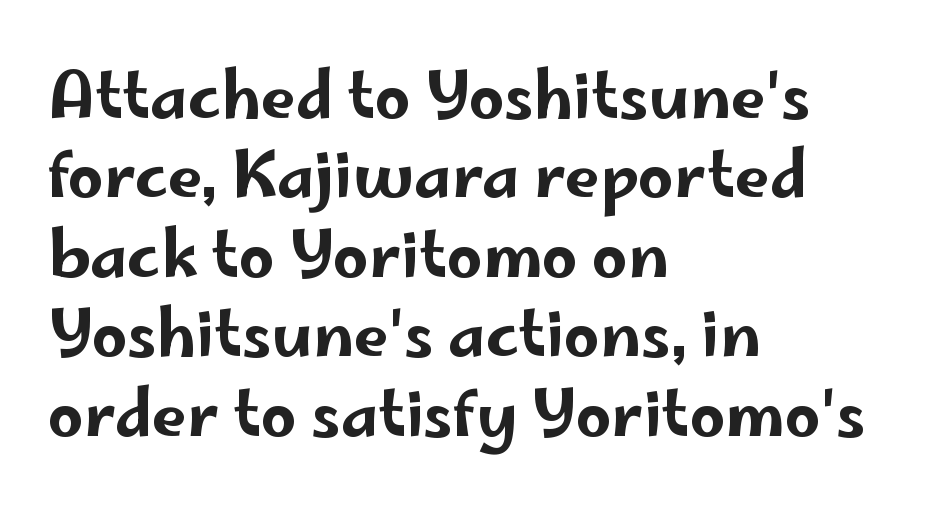
The font's upright variant was chosen for this text. The designer went with a sans here, leaving each stem footless. The text block is weighted toward the left margin, trailing off unevenly rightward. The type is set solid horizontally, with unmodified tracking. Line spacing here is normal.
